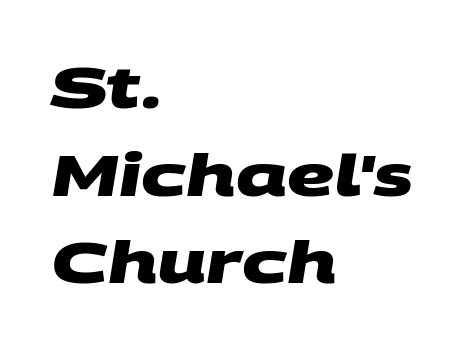
{"serif": "no", "bold": "yes", "weight": "heavy", "width": "wide", "stroke_contrast": "medium", "x_height": "large", "monospaced": "no", "underline": "no", "align": "left", "line_spacing": "normal", "line_spacing_ratio": 1.51, "letter_spacing": "normal", "letter_spacing_em": 0.0, "glyph_px": 58}
